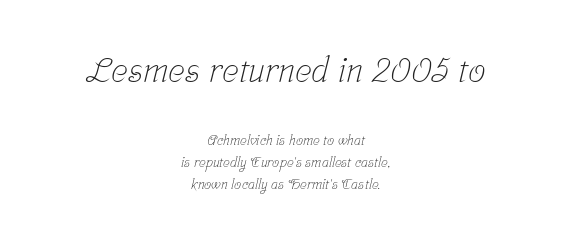
The image shows 35 px light, condensed serif type; set centered, normal line spacing (1.57x), normal letter spacing, not underlined; the first (top) block is 2.5x larger; low stroke contrast and a medium x-height.
